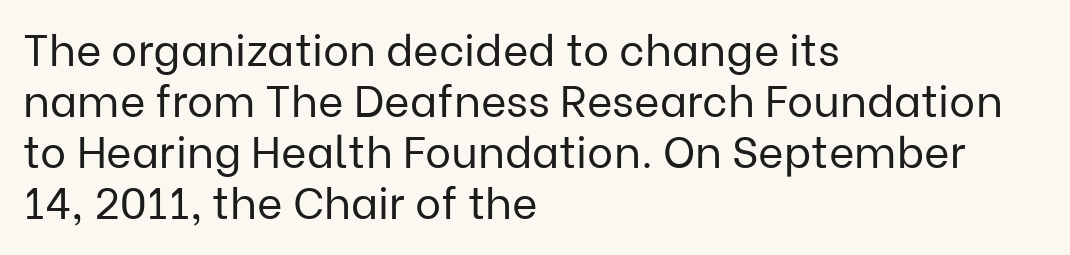
The tracking reads as untouched default to a designer's eye. Compared with a centered layout, this one pins lines to the left instead. Each letter's strokes conclude bluntly, with no projecting serifs. Nope, not italic — everything's standing straight.
